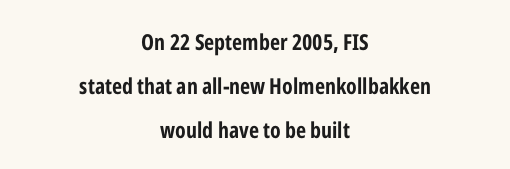
Vertical strokes here are truly vertical. The strip under each line holds only bare page. I'd describe the lettering as bold — thick and assertive. Line spacing here is loose. Reading down the block, each line starts at a different indent, mirrored at its end. Glyph-to-glyph distance matches everyday printed text.
